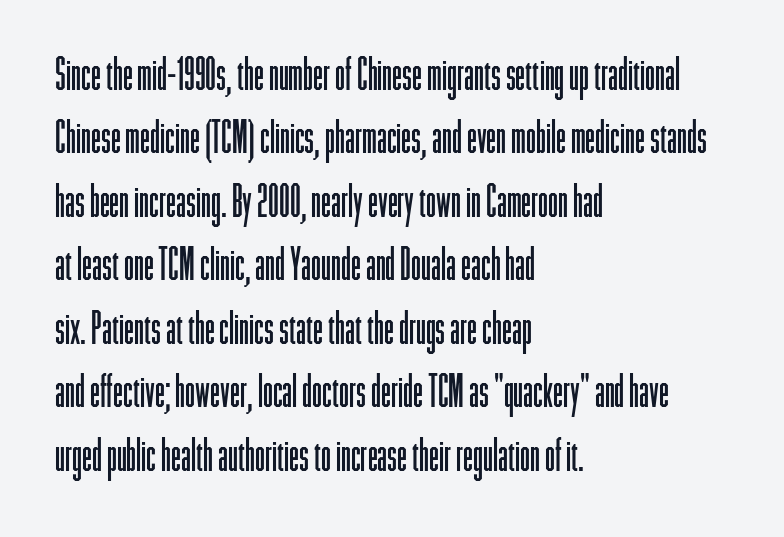
{"serif": "no", "italic": "no", "bold": "no", "weight": "light", "width": "condensed", "stroke_contrast": "low", "x_height": "medium", "monospaced": "no", "underline": "no", "align": "left", "line_spacing": "normal", "line_spacing_ratio": 1.41, "letter_spacing": "normal", "letter_spacing_em": 0.0, "glyph_px": 45}
